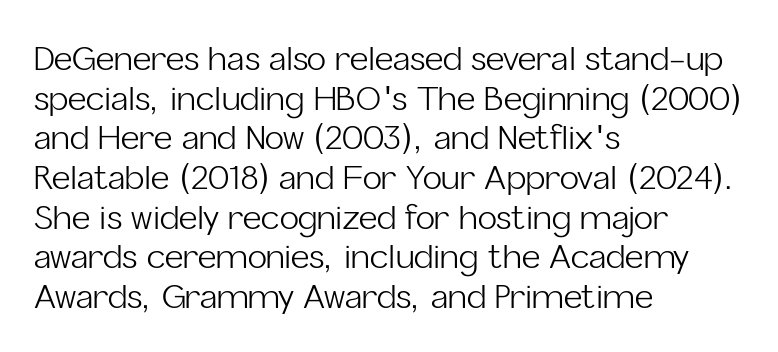
The rendering anchors every line to the left-hand side. Unmarked baselines from the first word to the last. Stroke thickness stays within the range of a standard reading face or lighter. Observe the ordinary spacing: letters are neighbours, not strangers.
